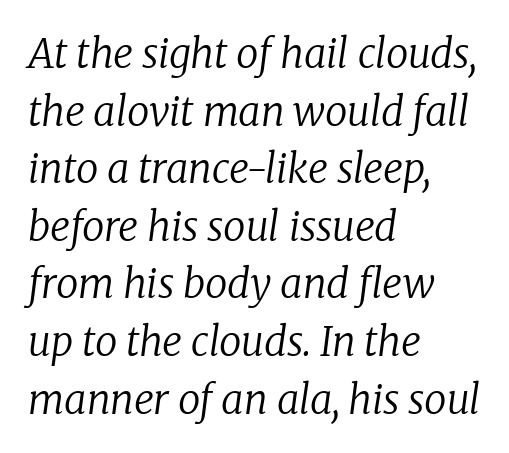
The image shows 40 px regular-weight serif type, italic (leaning right); set left-aligned, normal line spacing (1.44x), normal letter spacing, not underlined; low stroke contrast and a medium x-height.
